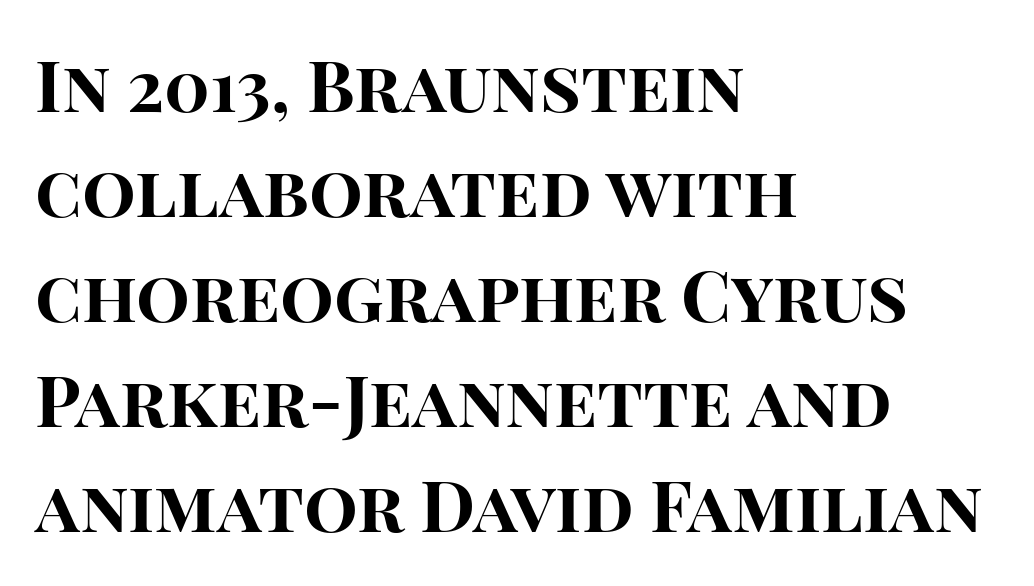
The image shows 71 px bold sans-serif type, upright; set left-aligned, normal line spacing (1.48x), normal letter spacing, not underlined; high stroke contrast and a large x-height.
